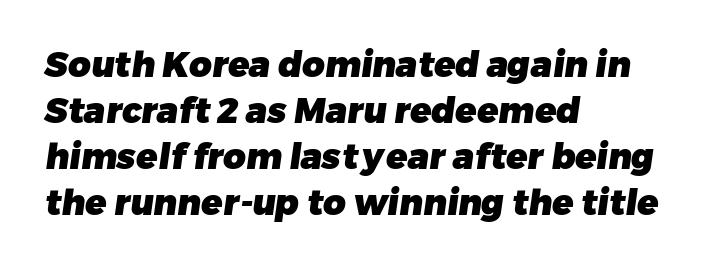
This rendering leaves character spacing at its baseline value. Line beginnings align vertically; line endings do not. Honestly, the row spacing looks completely unremarkable. Typographic density is high because the face is bold.
